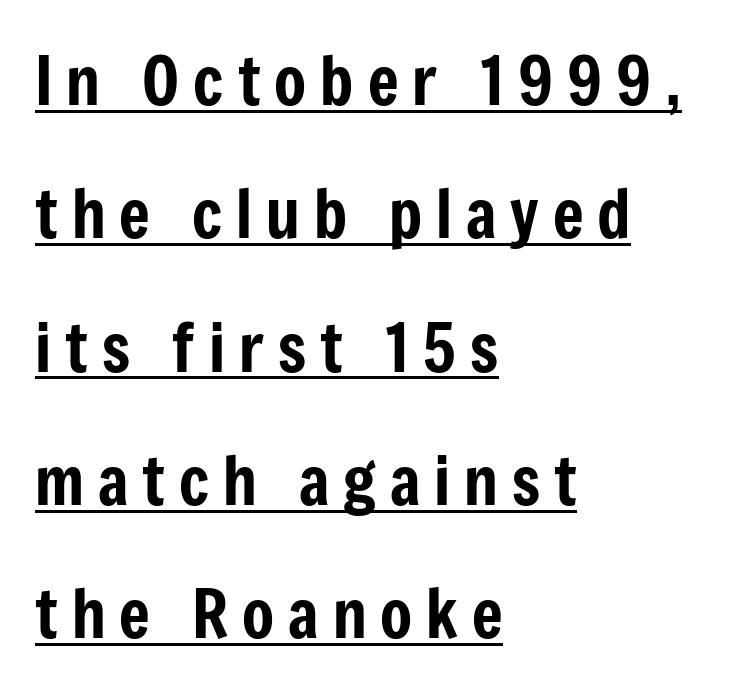
Q: Is the text italic (slanted)? A: No, it is upright.
Q: Is the typeface a serif or a sans-serif typeface? A: Sans-serif.
Q: Is the text underlined? A: Yes.
Q: How is the paragraph aligned? A: Left-aligned.
Q: Is the spacing between letters normal or unusually wide? A: Unusually wide.
Q: Is the spacing between lines tight, normal or loose? A: Loose.
Q: Width (condensed, normal, or wide)? A: Condensed.
Q: Stroke contrast? A: Low.
Q: x-height? A: Medium.
Q: Monospaced? A: No.
